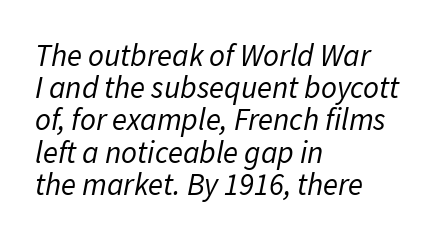
Q: Is the text bold? A: No.
Q: Is the text italic (slanted)? A: Yes, it leans right by about 11 degrees.
Q: Is the text underlined? A: No.
Q: How is the paragraph aligned? A: Left-aligned.
Q: Is the spacing between letters normal or unusually wide? A: Normal.
Q: Is the spacing between lines tight, normal or loose? A: Tight.
Q: Width (condensed, normal, or wide)? A: Normal.
Q: Stroke contrast? A: Low.
Q: x-height? A: Medium.
Q: Monospaced? A: No.
